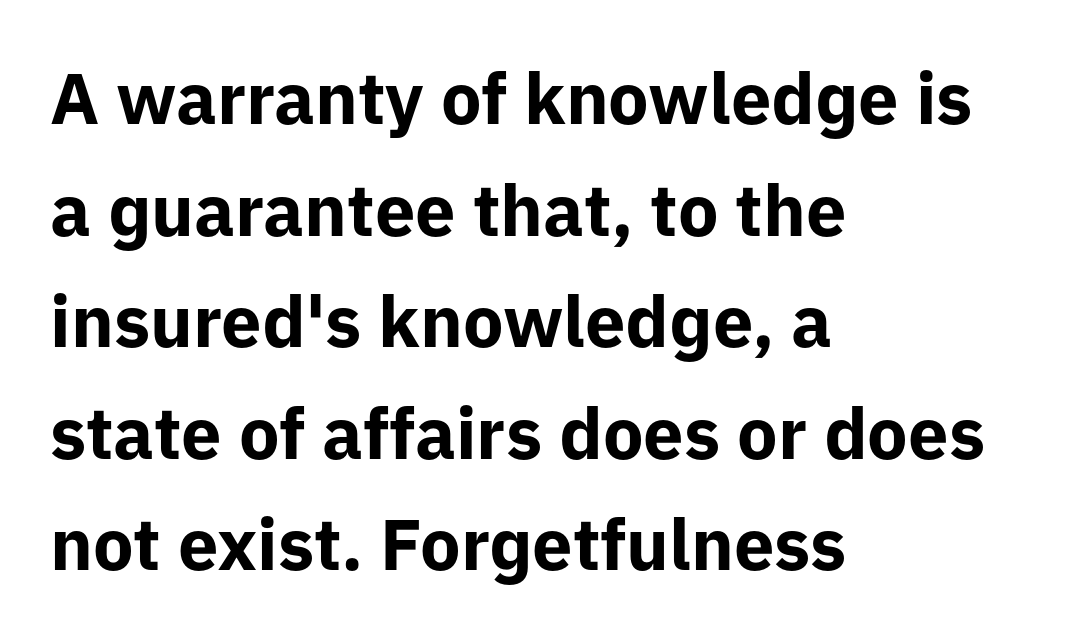
Visually the block forms a straight wall on the left and a jagged coastline on the right. Each row of text sits above clean, open space. Looks like regular typesetting: each glyph gets only the width it needs. The font is running at its bold setting. Short note: letters normally spaced. Is this a sans? Yes — the strokes have no serifs.
